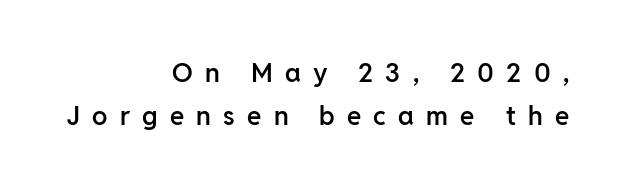
Every row of glyphs terminates at an identical x-position on the right. Vertically, the passage feels balanced, rows spaced as you'd expect. Italic: no, the glyphs are upright roman. Lines of text with bare space underneath. Tracking value appears strongly positive — letters spread wide. Stroke thickness is moderately raised; the sample reads as semibold.
